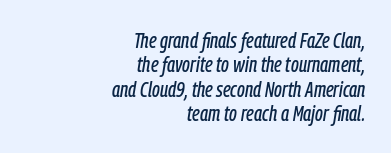
The baseline area is clear. These lines huddle together more closely than default settings would place them. The axis of the letterforms is tilted away from vertical. Glyph-to-glyph distance matches everyday printed text.
